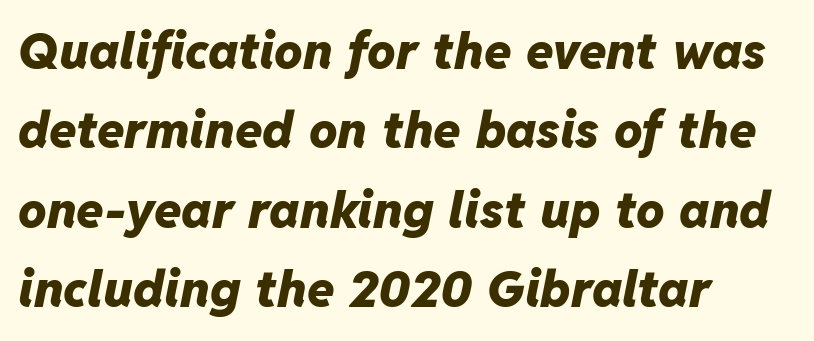
The image shows 50 px heavy type, italic (leaning right); set left-aligned, normal line spacing (1.59x), normal letter spacing, not underlined; low stroke contrast and a medium x-height.
